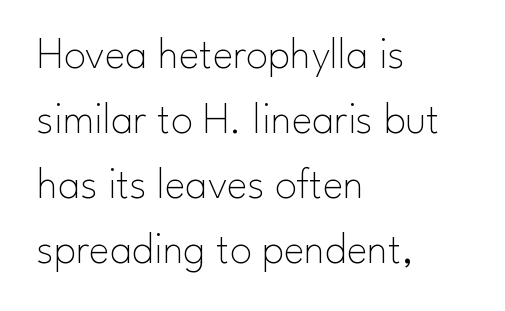
The image shows 44 px thin sans-serif type, upright; set left-aligned, normal line spacing (1.48x), normal letter spacing, not underlined; low stroke contrast and a small x-height.
